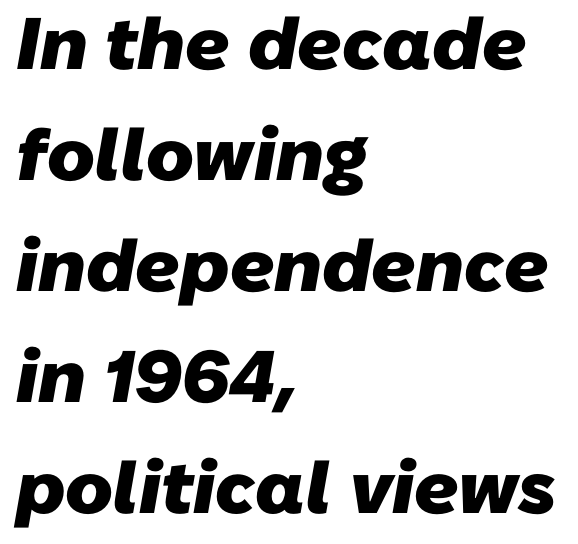
Q: Is the text bold? A: Yes.
Q: Is the typeface a serif or a sans-serif typeface? A: Sans-serif.
Q: Is the text underlined? A: No.
Q: How is the paragraph aligned? A: Left-aligned.
Q: Is the spacing between letters normal or unusually wide? A: Normal.
Q: Is the spacing between lines tight, normal or loose? A: Normal.
Q: Width (condensed, normal, or wide)? A: Normal.
Q: Stroke contrast? A: Low.
Q: x-height? A: Medium.
Q: Monospaced? A: No.
